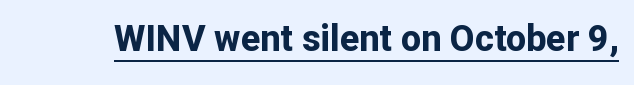
Q: Is the text bold? A: Yes.
Q: Is the text italic (slanted)? A: No, it is upright.
Q: Is the typeface a serif or a sans-serif typeface? A: Sans-serif.
Q: Is the text underlined? A: Yes.
Q: Is the spacing between letters normal or unusually wide? A: Normal.
Q: Width (condensed, normal, or wide)? A: Normal.
Q: Stroke contrast? A: Low.
Q: x-height? A: Medium.
Q: Monospaced? A: No.
